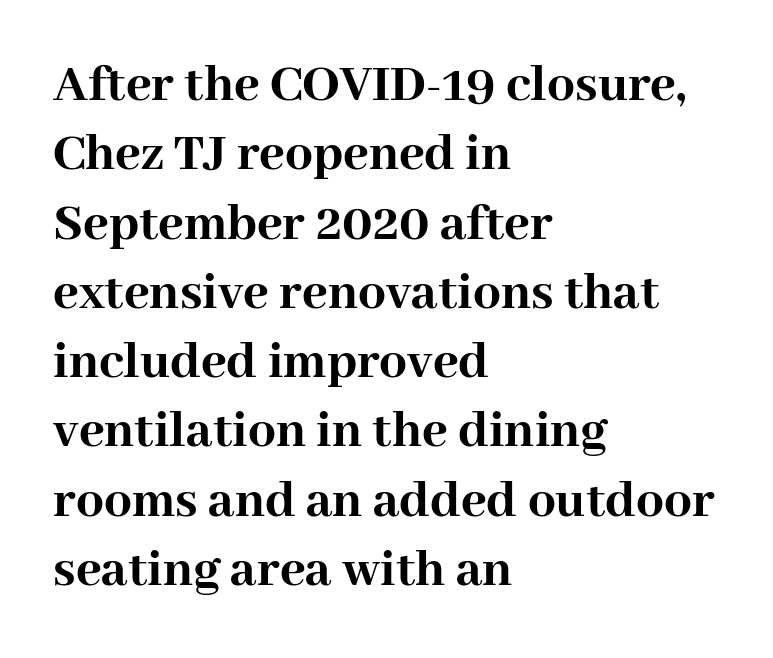
Q: Is the text bold? A: Yes.
Q: Is the text italic (slanted)? A: No, it is upright.
Q: Is the typeface a serif or a sans-serif typeface? A: Serif.
Q: Is the text underlined? A: No.
Q: How is the paragraph aligned? A: Left-aligned.
Q: Is the spacing between letters normal or unusually wide? A: Normal.
Q: Is the spacing between lines tight, normal or loose? A: Normal.
Q: Width (condensed, normal, or wide)? A: Normal.
Q: Stroke contrast? A: High.
Q: x-height? A: Medium.
Q: Monospaced? A: No.
